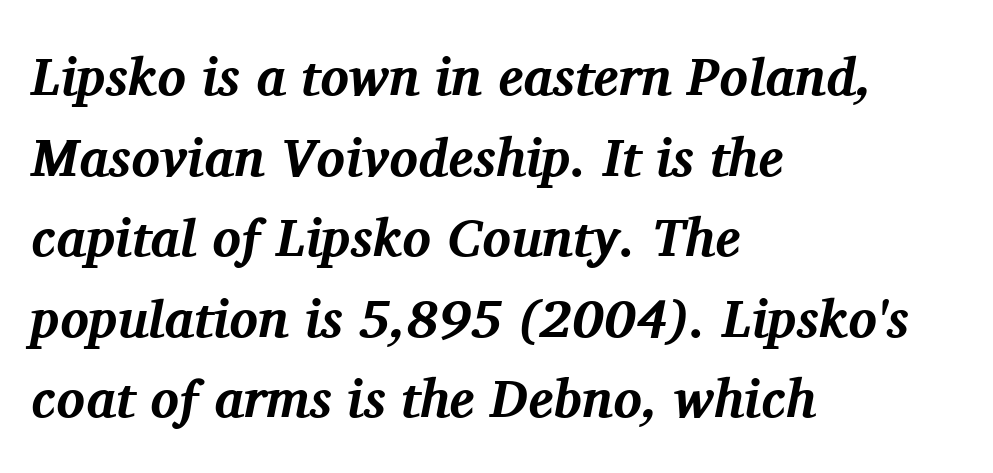
Q: Is the text bold? A: Yes.
Q: Is the text italic (slanted)? A: Yes, it leans right by about 11 degrees.
Q: Is the typeface a serif or a sans-serif typeface? A: Serif.
Q: Is the text underlined? A: No.
Q: How is the paragraph aligned? A: Left-aligned.
Q: Is the spacing between letters normal or unusually wide? A: Normal.
Q: Is the spacing between lines tight, normal or loose? A: Normal.
Q: Width (condensed, normal, or wide)? A: Normal.
Q: Stroke contrast? A: Medium.
Q: x-height? A: Medium.
Q: Monospaced? A: No.
